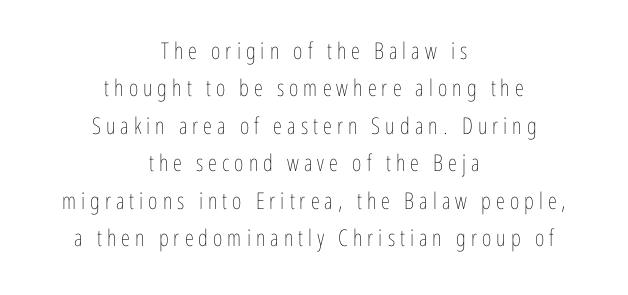
Plain, unruled lines of type. Short and long lines alike share a common midpoint. The lines sit at an ordinary, default distance from one another. This sample uses an upright cut, with every glyph sitting square on the baseline.
